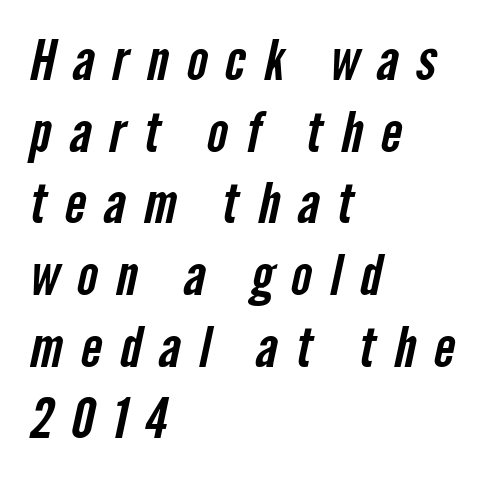
The image shows 56 px condensed sans-serif type; set left-aligned, normal line spacing (1.28x), unusually wide letter spacing (+0.32 em), not underlined; low stroke contrast and a medium x-height.
